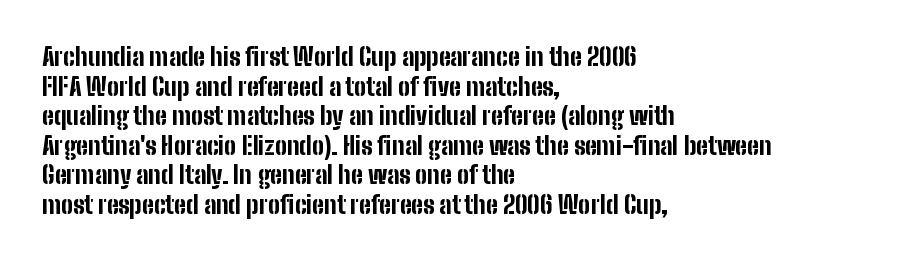
{"italic": "no", "bold": "yes", "underline": "no", "align": "left", "line_spacing_ratio": 1.23, "letter_spacing": "normal", "letter_spacing_em": 0.0, "glyph_px": 24}
